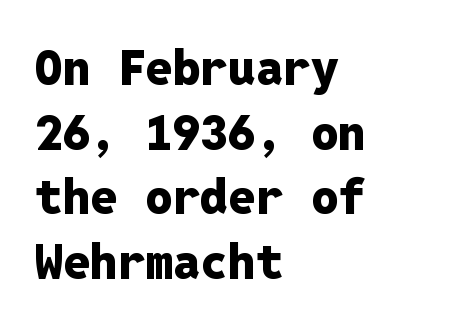
The line-height multiplier appears to be the usual default. Tracking here is standard; glyphs follow each other at the usual distance. Lines of text with bare space underneath. The typesetter chose a ragged-right arrangement here. Unlike italic type, these characters show no tilt at all. Stroke thickness is high; the sample reads as a true bold.
